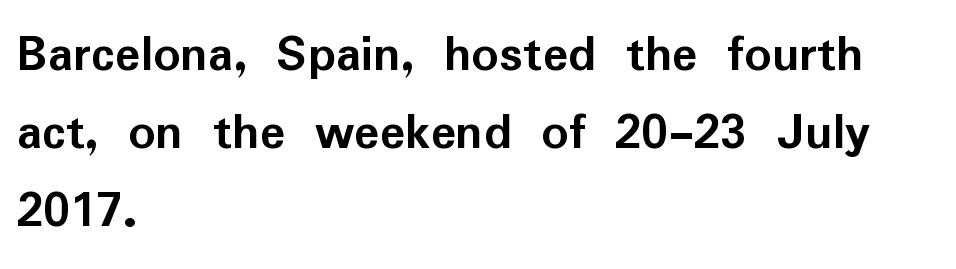
The passage shown is typed in a proportional face where columns would drift. Regarding leading, the lines here are spaced in the standard way. Every character sits straight up, as roman type does. Stroke terminals: plain, sans-serif. Unmarked baselines from the first word to the last.
